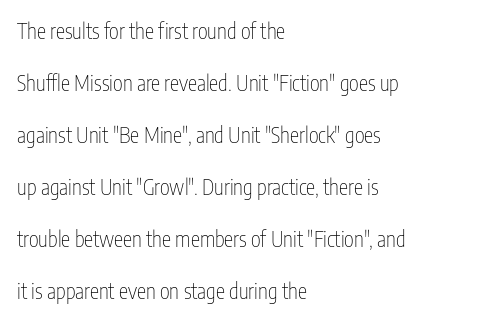
Q: Is the text bold? A: No.
Q: Is the text italic (slanted)? A: No, it is upright.
Q: Is the text underlined? A: No.
Q: How is the paragraph aligned? A: Left-aligned.
Q: Is the spacing between letters normal or unusually wide? A: Normal.
Q: Is the spacing between lines tight, normal or loose? A: Loose.
